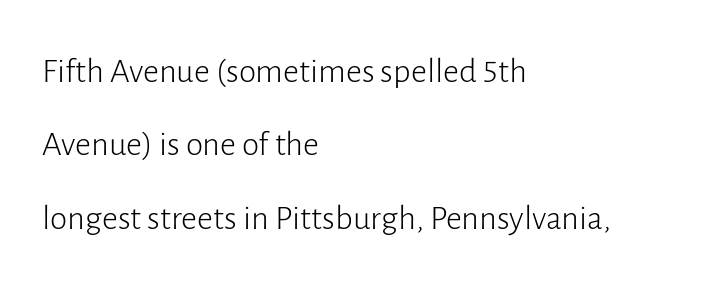
The image shows 35 px light sans-serif type, upright; set left-aligned, loose line spacing (2.1x), normal letter spacing, not underlined; low stroke contrast and a medium x-height.
